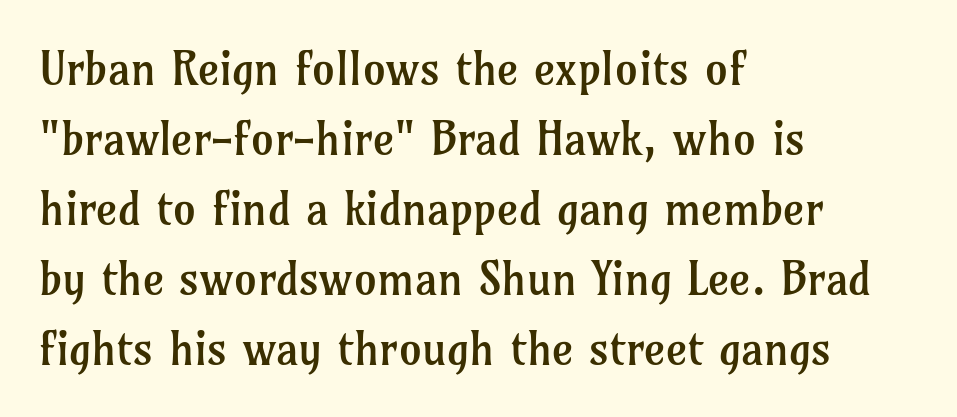
This rendering features lettering with no underline. Visually the block forms a straight wall on the left and a jagged coastline on the right. Is there any slant? The stems are plumb. Letter spacing: default. Compared with typical paragraphs, the rows here are spaced about the same. Observe the serifs anchoring each vertical stroke in this sample.
